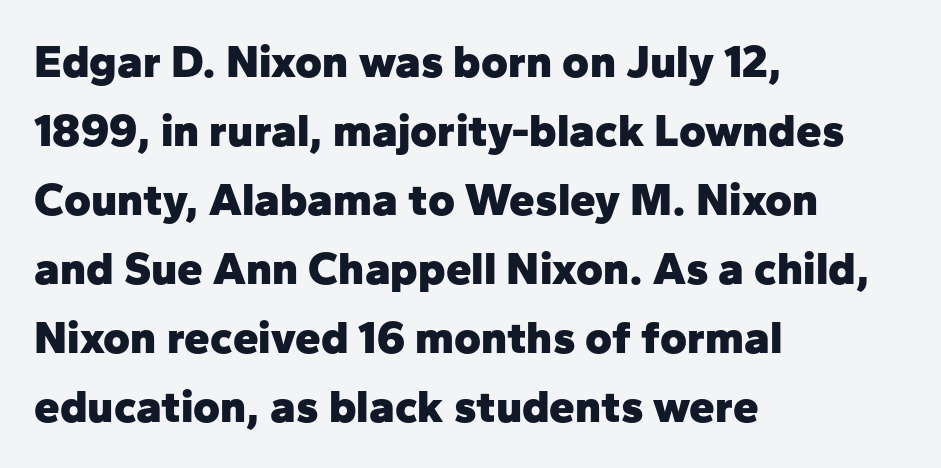
The image shows 46 px heavy sans-serif type, upright; set left-aligned, normal line spacing (1.5x), normal letter spacing, not underlined; low stroke contrast and a medium x-height.
